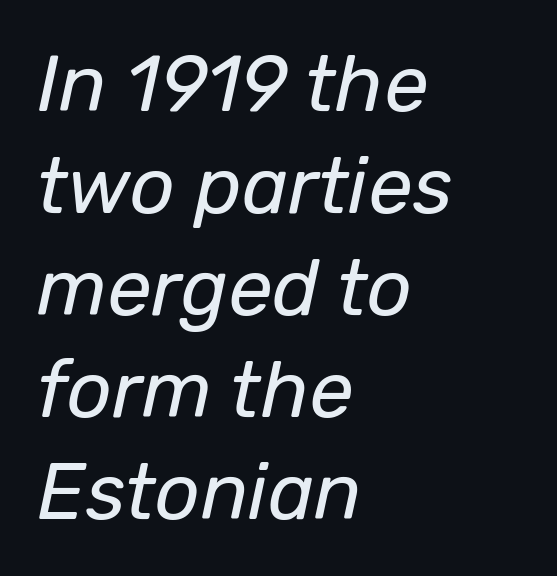
Q: Is the text bold? A: No.
Q: Is the text italic (slanted)? A: Yes, it leans right by about 12 degrees.
Q: Is the text underlined? A: No.
Q: How is the paragraph aligned? A: Left-aligned.
Q: Is the spacing between letters normal or unusually wide? A: Normal.
Q: Is the spacing between lines tight, normal or loose? A: Normal.
Q: Width (condensed, normal, or wide)? A: Normal.
Q: Stroke contrast? A: Low.
Q: x-height? A: Medium.
Q: Monospaced? A: No.
